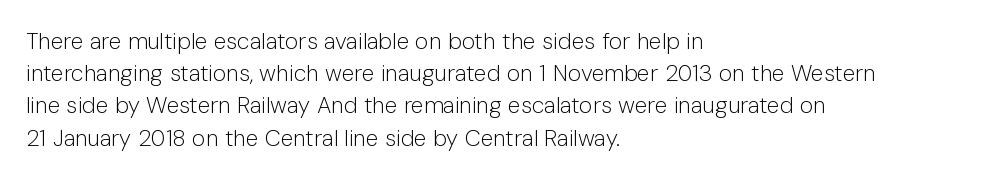
{"italic": "no", "bold": "no", "underline": "no", "align": "left", "line_spacing": "normal", "line_spacing_ratio": 1.4, "letter_spacing": "normal", "letter_spacing_em": 0.0, "glyph_px": 23}
